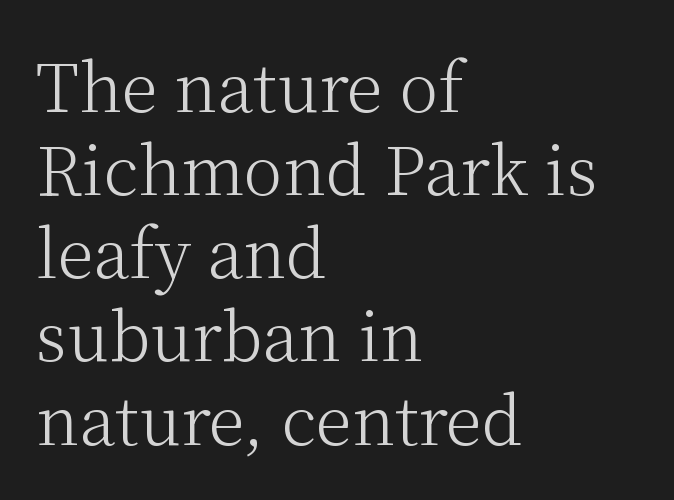
The image shows 66 px light serif type, upright; set left-aligned, normal line spacing (1.26x), normal letter spacing, not underlined; medium stroke contrast and a medium x-height.
